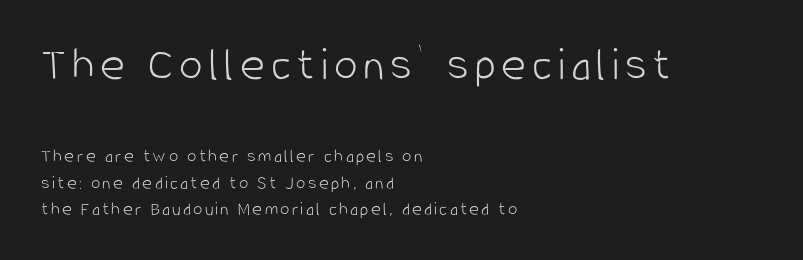
Spacing verdict: proportional, widths tailored to each character. Vertically, the passage feels balanced, rows spaced as you'd expect. The weight tops out at a normal text grade. Plain, unruled lines of type. Teacher's note: observe the even left margin — that is flush-left alignment. Look at the glyph heights: the upper group is clearly the bigger setting.
